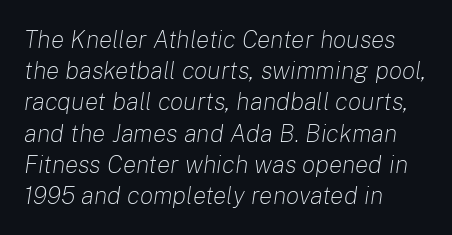
Q: Is the text bold? A: No.
Q: Is the text italic (slanted)? A: Yes, it leans right by about 8 degrees.
Q: Is the text underlined? A: No.
Q: How is the paragraph aligned? A: Left-aligned.
Q: Is the spacing between letters normal or unusually wide? A: Normal.
Q: Is the spacing between lines tight, normal or loose? A: Normal.
